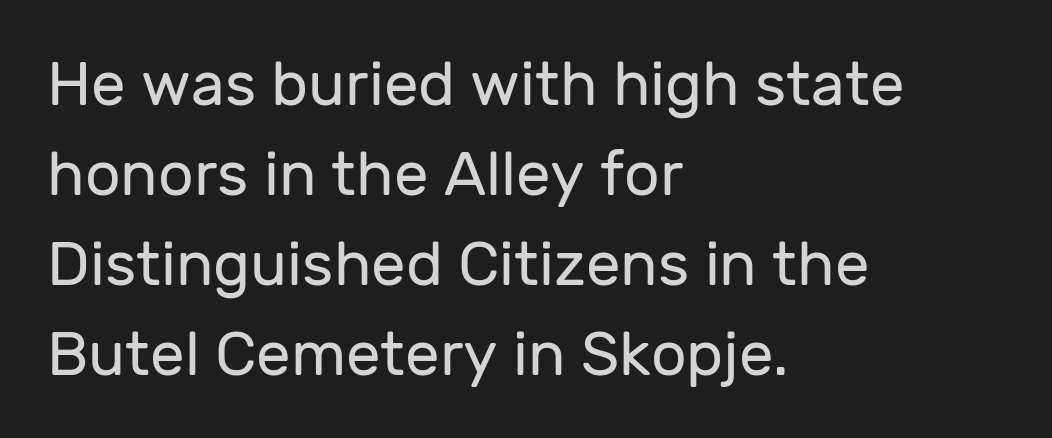
{"serif": "no", "italic": "no", "bold": "no", "weight": "regular", "width": "normal", "stroke_contrast": "low", "x_height": "medium", "monospaced": "no", "underline": "no", "align": "left", "line_spacing": "normal", "line_spacing_ratio": 1.45, "letter_spacing": "normal", "letter_spacing_em": 0.0, "glyph_px": 62}
